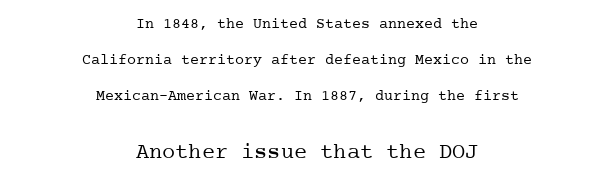
The image shows 22 px text type, upright; set centered, loose line spacing (2.39x), normal letter spacing, not underlined; the second (bottom) block is 1.47x larger.
